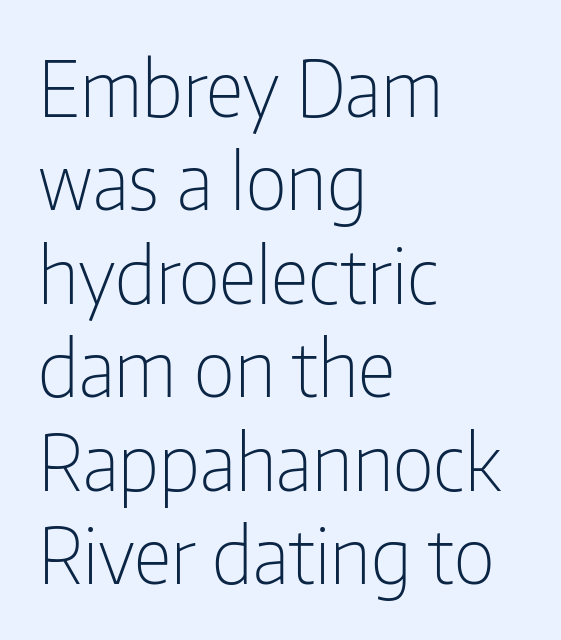
{"serif": "no", "italic": "no", "bold": "no", "weight": "light", "width": "condensed", "stroke_contrast": "low", "x_height": "medium", "monospaced": "no", "underline": "no", "align": "left", "line_spacing_ratio": 1.23, "letter_spacing": "normal", "letter_spacing_em": 0.0, "glyph_px": 76}
